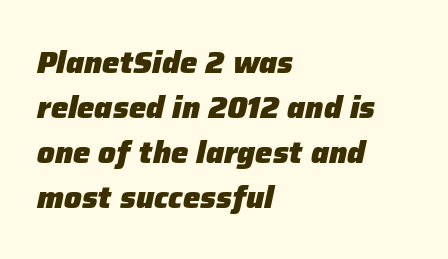
{"italic": "yes", "lean": "right", "slant_degrees": 12, "bold": "yes", "weight": "heavy", "width": "normal", "stroke_contrast": "low", "x_height": "medium", "monospaced": "no", "underline": "no", "align": "left", "line_spacing": "normal", "line_spacing_ratio": 1.45, "letter_spacing": "normal", "letter_spacing_em": 0.0, "glyph_px": 31}
